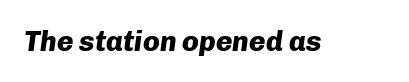
{"italic": "yes", "lean": "right", "slant_degrees": 8, "bold": "yes", "weight": "heavy", "width": "normal", "stroke_contrast": "low", "x_height": "medium", "monospaced": "no", "underline": "no", "letter_spacing": "normal", "letter_spacing_em": 0.0, "glyph_px": 28}
